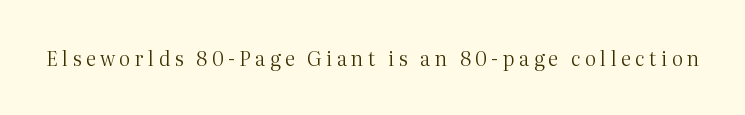
{"italic": "no", "bold": "no", "underline": "no", "letter_spacing": "wide", "letter_spacing_em": 0.22, "glyph_px": 20}
